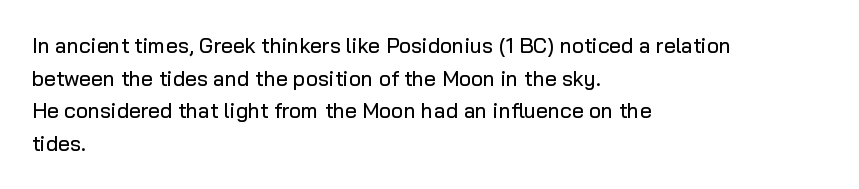
Q: Is the text italic (slanted)? A: No, it is upright.
Q: Is the text underlined? A: No.
Q: How is the paragraph aligned? A: Left-aligned.
Q: Is the spacing between letters normal or unusually wide? A: Normal.
Q: Is the spacing between lines tight, normal or loose? A: Normal.
